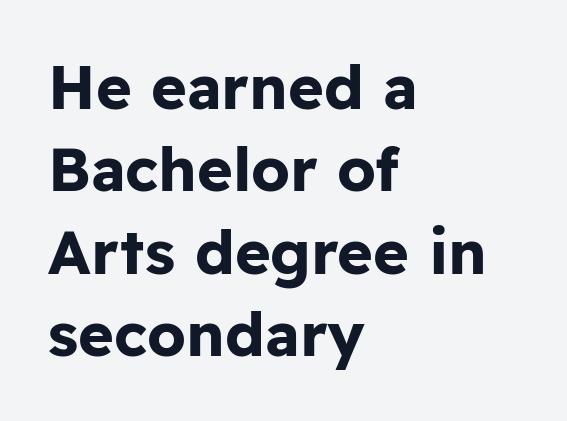
The image shows 61 px bold sans-serif type, upright; set left-aligned, normal line spacing (1.35x), normal letter spacing, not underlined; low stroke contrast and a medium x-height.
